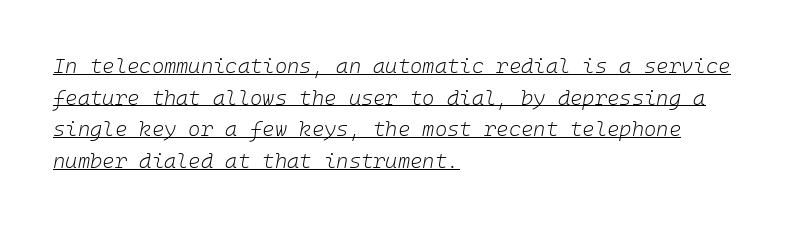
The image shows 21 px text type, italic (leaning right); set left-aligned, normal line spacing (1.51x), normal letter spacing, underlined.
